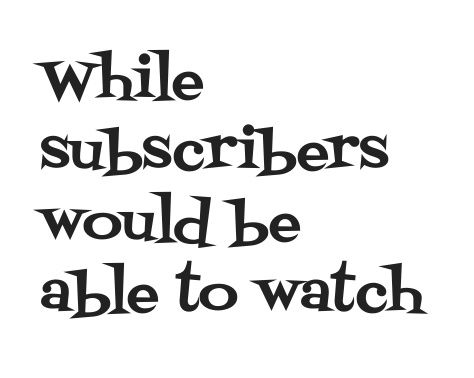
Q: Is the text italic (slanted)? A: No, it is upright.
Q: Is the typeface a serif or a sans-serif typeface? A: Serif.
Q: Is the text underlined? A: No.
Q: How is the paragraph aligned? A: Left-aligned.
Q: Is the spacing between letters normal or unusually wide? A: Normal.
Q: Is the spacing between lines tight, normal or loose? A: Normal.
Q: Width (condensed, normal, or wide)? A: Normal.
Q: Stroke contrast? A: Medium.
Q: x-height? A: Large.
Q: Monospaced? A: No.
